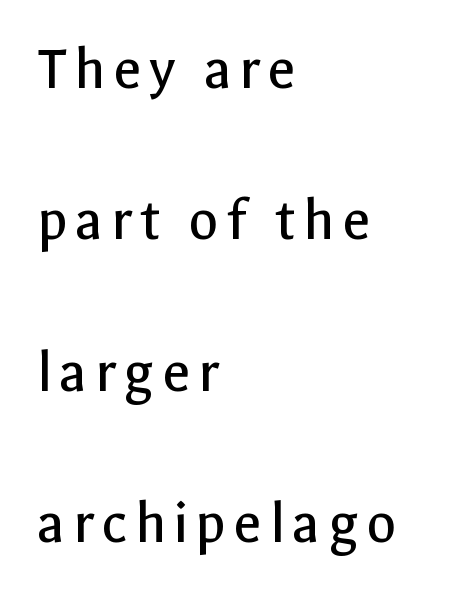
{"serif": "no", "italic": "no", "bold": "no", "weight": "regular", "width": "normal", "x_height": "medium", "monospaced": "no", "underline": "no", "align": "left", "line_spacing": "loose", "line_spacing_ratio": 2.44, "glyph_px": 62}
